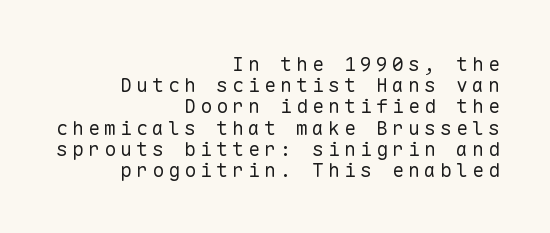
The image shows 20 px text type, upright; set right-aligned, tight line spacing (1.06x), unusually wide letter spacing (+0.2 em), not underlined.
